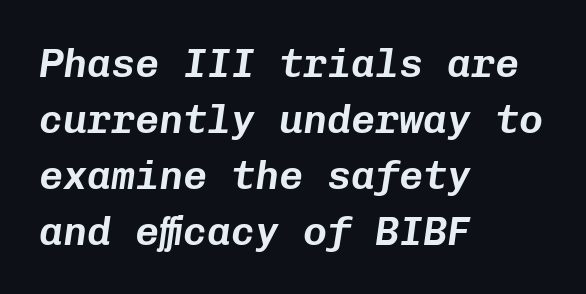
Q: Is the text italic (slanted)? A: Yes, it leans right by about 8 degrees.
Q: Is the text underlined? A: No.
Q: How is the paragraph aligned? A: Left-aligned.
Q: Is the spacing between letters normal or unusually wide? A: Normal.
Q: Is the spacing between lines tight, normal or loose? A: Normal.
Q: Width (condensed, normal, or wide)? A: Normal.
Q: Stroke contrast? A: Low.
Q: x-height? A: Medium.
Q: Monospaced? A: Yes.
